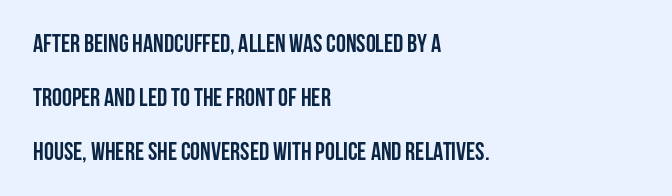
The image shows 25 px bold type, upright; set left-aligned, loose line spacing (2.17x), normal letter spacing, not underlined.
